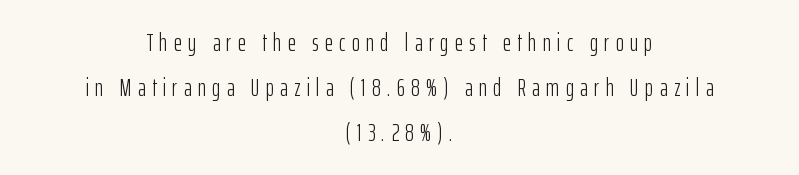
Q: Is the text bold? A: No.
Q: Is the text italic (slanted)? A: No, it is upright.
Q: Is the text underlined? A: No.
Q: How is the paragraph aligned? A: Centered.
Q: Is the spacing between letters normal or unusually wide? A: Unusually wide.
